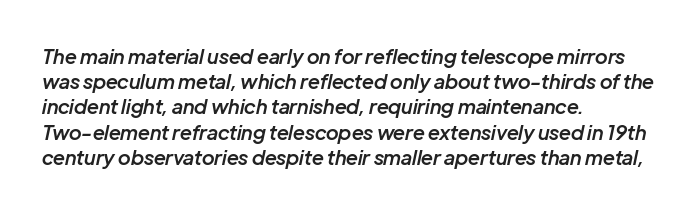
The letters are slanted; this is an italic face. Default kerning and tracking; the words read as compact shapes. Underline: absent. Layout note: lines flush left. Honestly, the row spacing looks completely unremarkable. I'd describe the lettering as semibold — firm but not a full bold.
